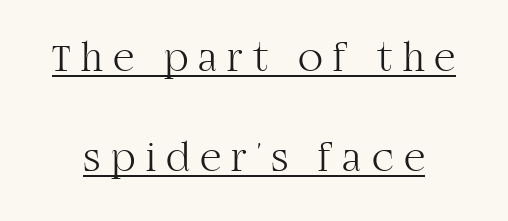
Q: Is the text bold? A: No.
Q: Is the text italic (slanted)? A: No, it is upright.
Q: Is the typeface a serif or a sans-serif typeface? A: Serif.
Q: Is the text underlined? A: Yes.
Q: Is the spacing between letters normal or unusually wide? A: Unusually wide.
Q: Is the spacing between lines tight, normal or loose? A: Loose.
Q: Width (condensed, normal, or wide)? A: Normal.
Q: Stroke contrast? A: High.
Q: x-height? A: Large.
Q: Monospaced? A: No.
